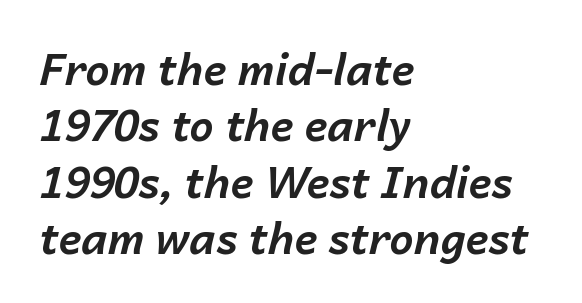
Q: Is the text bold? A: Yes.
Q: Is the text italic (slanted)? A: Yes, it leans right by about 14 degrees.
Q: Is the text underlined? A: No.
Q: How is the paragraph aligned? A: Left-aligned.
Q: Is the spacing between letters normal or unusually wide? A: Normal.
Q: Is the spacing between lines tight, normal or loose? A: Normal.
Q: Width (condensed, normal, or wide)? A: Normal.
Q: Stroke contrast? A: Low.
Q: x-height? A: Medium.
Q: Monospaced? A: No.
